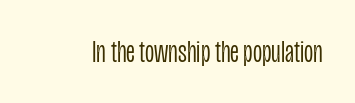
Q: Is the text bold? A: No.
Q: Is the text italic (slanted)? A: No, it is upright.
Q: Is the typeface a serif or a sans-serif typeface? A: Sans-serif.
Q: Is the text underlined? A: No.
Q: Is the spacing between letters normal or unusually wide? A: Normal.
Q: Width (condensed, normal, or wide)? A: Condensed.
Q: Stroke contrast? A: Low.
Q: x-height? A: Large.
Q: Monospaced? A: No.
